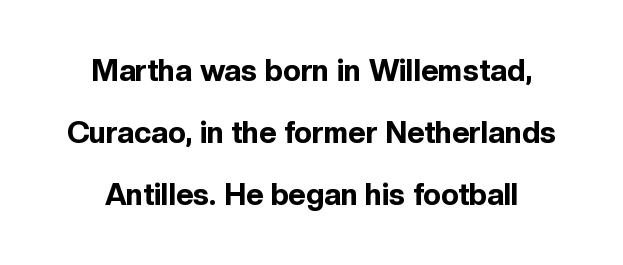
{"serif": "no", "italic": "no", "bold": "yes", "weight": "bold", "width": "normal", "x_height": "medium", "monospaced": "no", "underline": "no", "align": "center", "line_spacing": "loose", "line_spacing_ratio": 2.06, "letter_spacing": "normal", "letter_spacing_em": 0.0, "glyph_px": 30}
